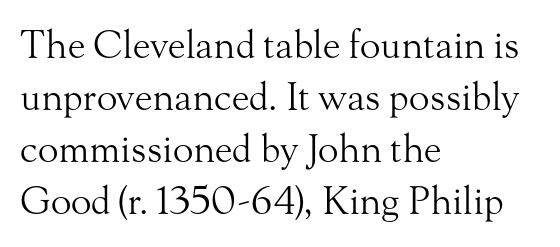
The image shows 38 px light serif type, upright; set left-aligned, normal line spacing (1.37x), normal letter spacing, not underlined; medium stroke contrast and a small x-height.
